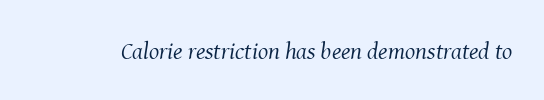
Q: Is the text bold? A: No.
Q: Is the text italic (slanted)? A: Yes, it leans right by about 8 degrees.
Q: Is the text underlined? A: No.
Q: Is the spacing between letters normal or unusually wide? A: Normal.
